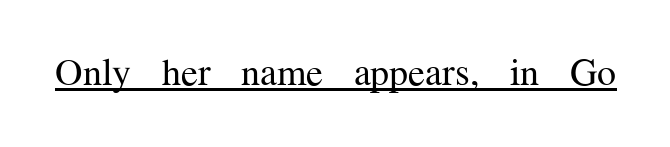
These lines are rendered in a variable-pitch font. A light-to-regular cut is what we see here. The rendering shows small feet on the letterforms — a serif design. The lettering is marked with a stroke running underneath it. The face used here is rendered with its standard letterfit.
